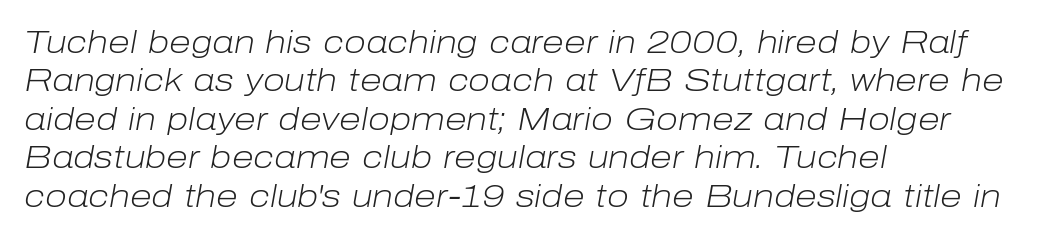
The image shows 32 px light type, italic (leaning right); set left-aligned, line spacing 1.2x, normal letter spacing, not underlined; low stroke contrast and a medium x-height.
